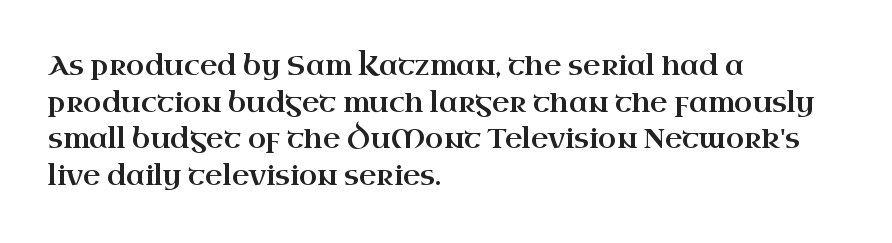
Q: Is the text italic (slanted)? A: No, it is upright.
Q: Is the text underlined? A: No.
Q: How is the paragraph aligned? A: Left-aligned.
Q: Is the spacing between letters normal or unusually wide? A: Normal.
Q: Is the spacing between lines tight, normal or loose? A: Normal.
